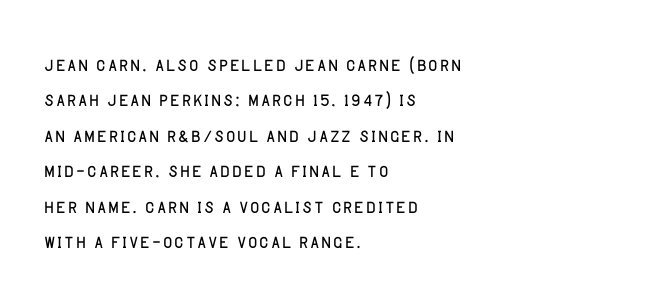
The image shows 25 px text type, upright; set left-aligned, normal line spacing (1.42x), normal letter spacing, not underlined.
